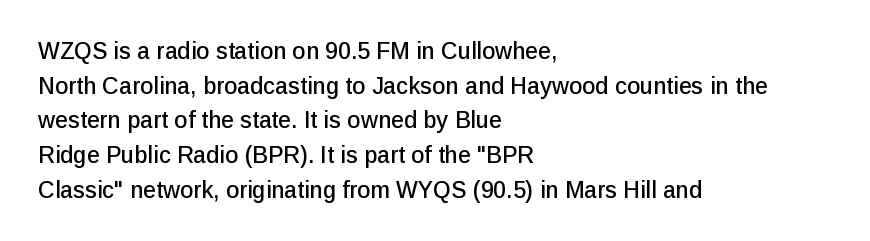
The image shows 23 px text type, upright; set left-aligned, normal line spacing (1.51x), normal letter spacing, not underlined.
